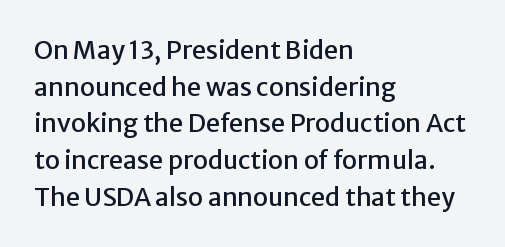
The letters stand straight up with perfectly vertical stems. The tracking reads as untouched default to a designer's eye. Vertical spacing — default. All the whitespace from short lines collects on the right. Bare-footed words on every line.
